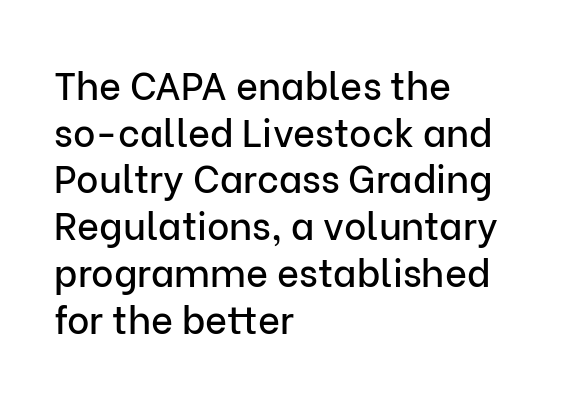
{"serif": "no", "italic": "no", "width": "normal", "stroke_contrast": "low", "x_height": "medium", "monospaced": "no", "underline": "no", "align": "left", "line_spacing_ratio": 1.23, "letter_spacing": "normal", "letter_spacing_em": 0.0, "glyph_px": 38}
